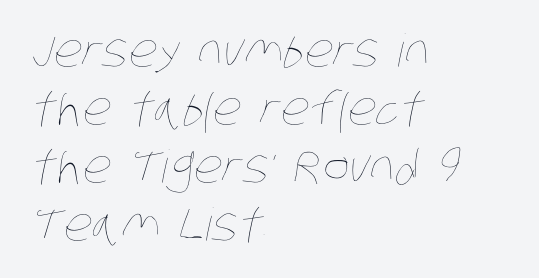
The image shows 45 px thin, condensed type; set left-aligned, normal line spacing (1.29x), normal letter spacing, not underlined; low stroke contrast and a large x-height.
